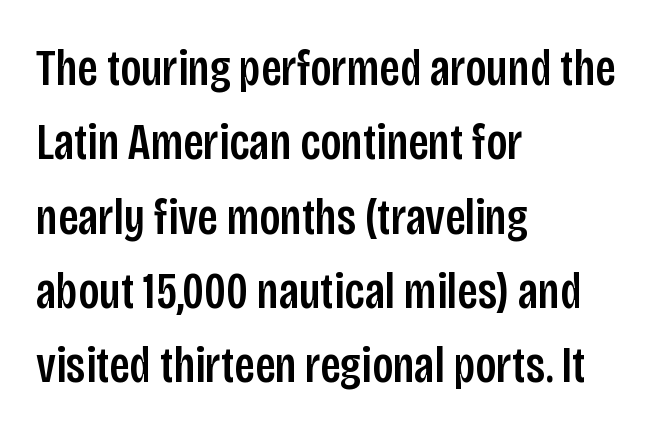
The image shows 52 px condensed sans-serif type, upright; set left-aligned, normal line spacing (1.43x), normal letter spacing, not underlined; low stroke contrast and a large x-height.
